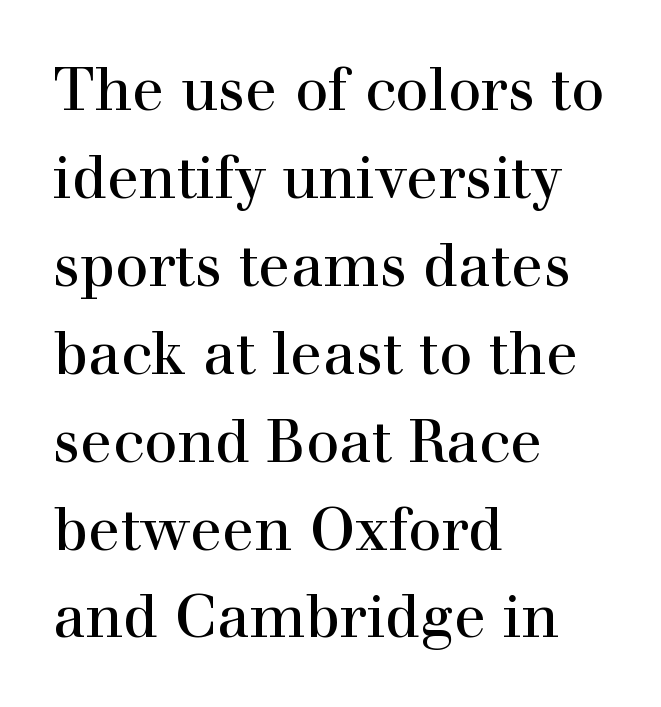
Line starts are locked; line ends wander. Words appear dense and cohesive because spacing is normal. Notice how descenders clear the ascenders below comfortably — that's standard leading. Designer's note — italics off, roman on.
